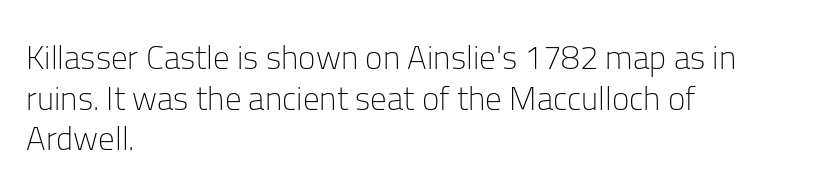
Check where the strokes stop: nothing finishes them off — pure sans. A quiet, ordinary-to-light weight characterises the typeface. If you drew a line through each stem, it would be perfectly vertical. These lines keep a tight, regular rhythm from letter to letter. Spacing verdict: proportional, widths tailored to each character.
